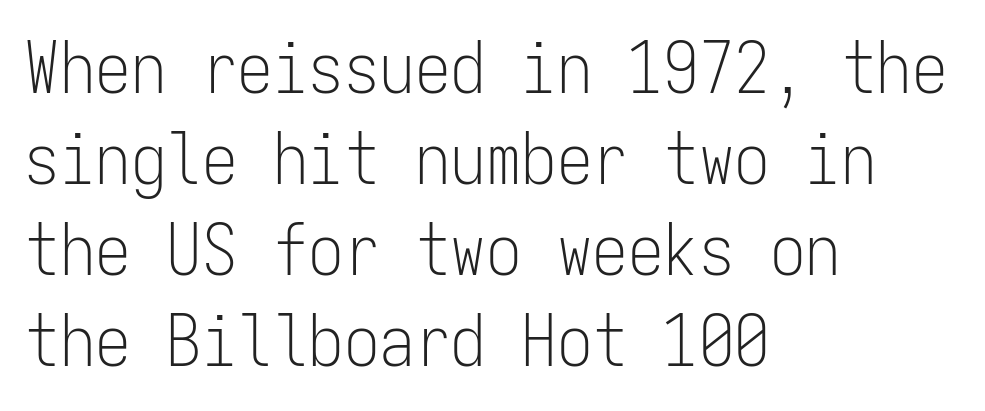
{"serif": "no", "italic": "no", "bold": "no", "weight": "light", "width": "condensed", "stroke_contrast": "low", "x_height": "medium", "monospaced": "yes", "underline": "no", "align": "left", "line_spacing": "normal", "line_spacing_ratio": 1.28, "letter_spacing": "normal", "letter_spacing_em": 0.0, "glyph_px": 71}
